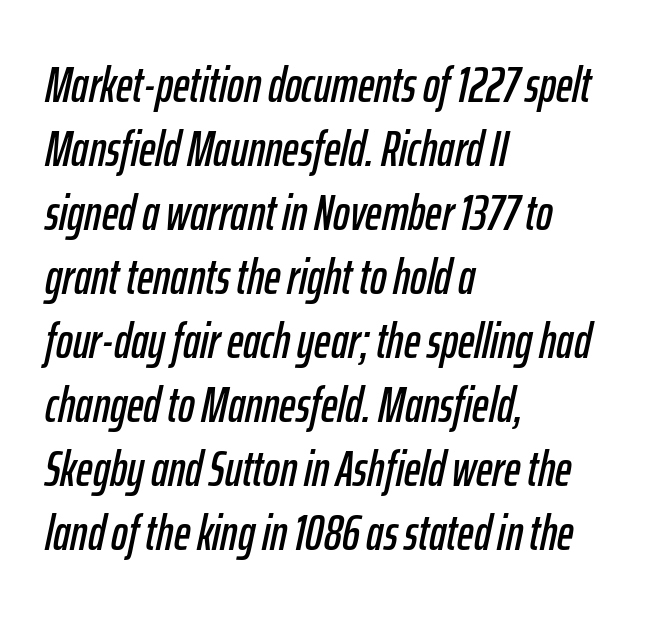
The image shows 50 px condensed type, italic (leaning right); set left-aligned, normal line spacing (1.28x), normal letter spacing, not underlined; low stroke contrast and a medium x-height.
